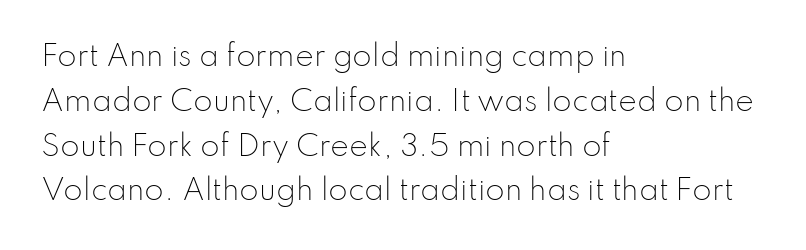
Q: Is the text bold? A: No.
Q: Is the text italic (slanted)? A: No, it is upright.
Q: Is the typeface a serif or a sans-serif typeface? A: Sans-serif.
Q: Is the text underlined? A: No.
Q: How is the paragraph aligned? A: Left-aligned.
Q: Is the spacing between letters normal or unusually wide? A: Normal.
Q: Is the spacing between lines tight, normal or loose? A: Normal.
Q: Width (condensed, normal, or wide)? A: Normal.
Q: Stroke contrast? A: Low.
Q: x-height? A: Small.
Q: Monospaced? A: No.
